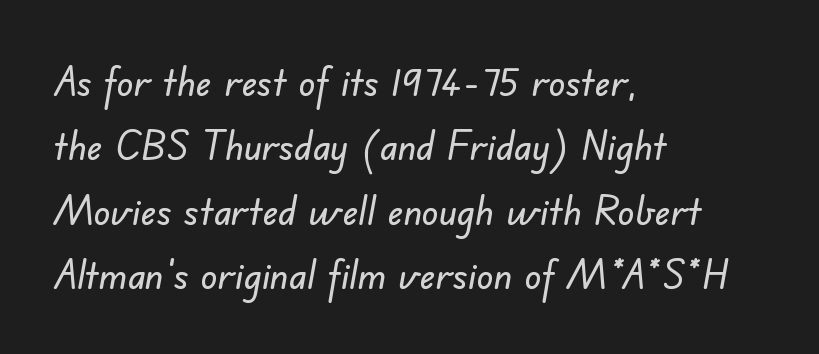
The image shows 41 px sans-serif type; set left-aligned, normal line spacing (1.57x), normal letter spacing, not underlined; low stroke contrast and a small x-height.
